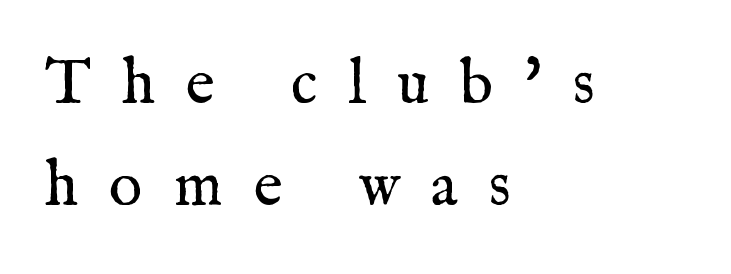
{"serif": "yes", "italic": "no", "bold": "no", "weight": "regular", "width": "normal", "stroke_contrast": "medium", "x_height": "medium", "monospaced": "no", "underline": "no", "align": "left", "line_spacing": "normal", "line_spacing_ratio": 1.62, "letter_spacing": "wide", "letter_spacing_em": 0.49, "glyph_px": 63}
